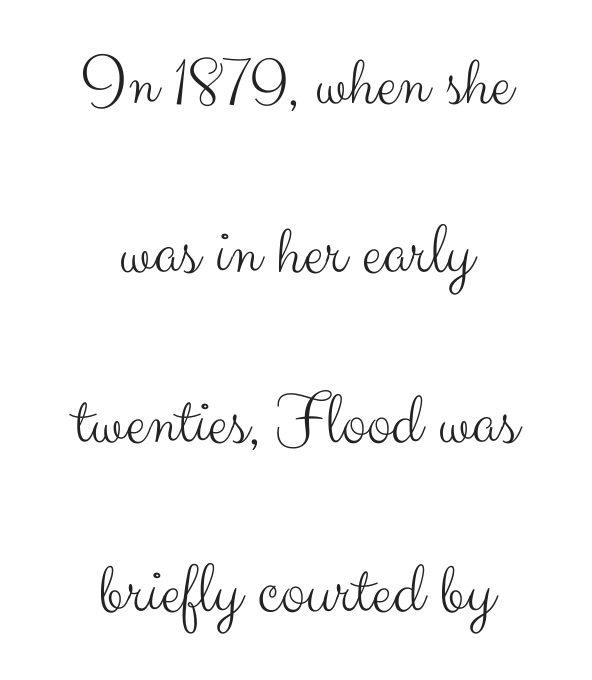
{"serif": "no", "bold": "no", "weight": "light", "width": "normal", "stroke_contrast": "medium", "x_height": "small", "monospaced": "no", "underline": "no", "align": "center", "line_spacing": "loose", "line_spacing_ratio": 2.29, "letter_spacing": "normal", "letter_spacing_em": 0.0, "glyph_px": 74}
